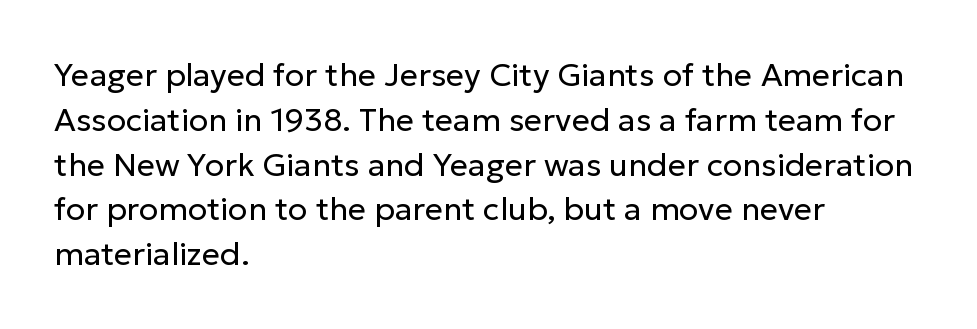
Q: Is the text bold? A: No.
Q: Is the text italic (slanted)? A: No, it is upright.
Q: Is the typeface a serif or a sans-serif typeface? A: Sans-serif.
Q: Is the text underlined? A: No.
Q: How is the paragraph aligned? A: Left-aligned.
Q: Is the spacing between letters normal or unusually wide? A: Normal.
Q: Is the spacing between lines tight, normal or loose? A: Normal.
Q: Width (condensed, normal, or wide)? A: Normal.
Q: Stroke contrast? A: Low.
Q: x-height? A: Medium.
Q: Monospaced? A: No.
